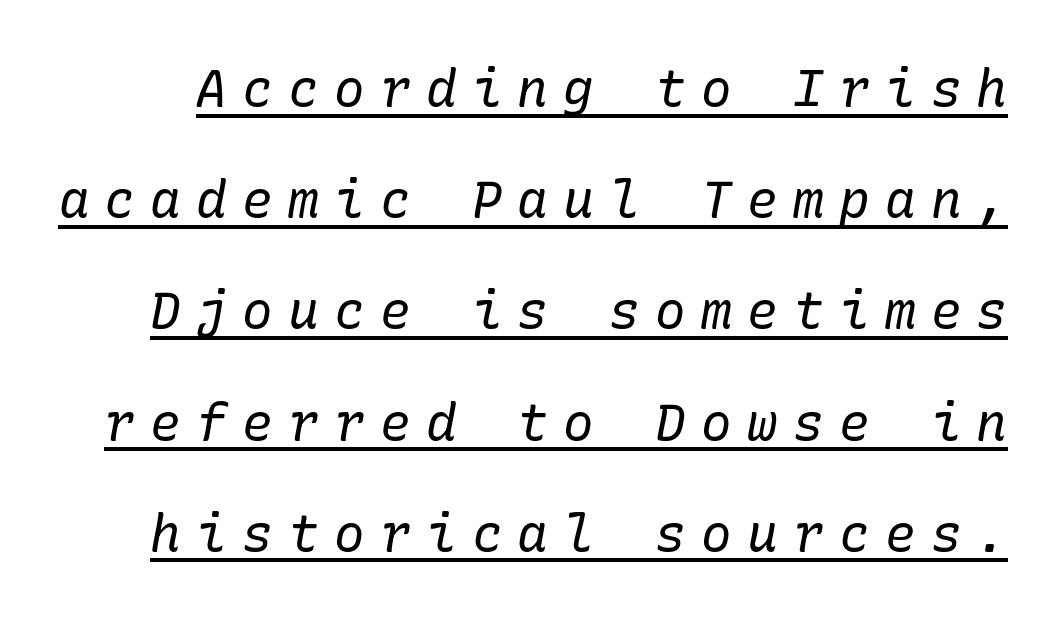
The image shows 51 px regular-weight type, italic (leaning right); set loose line spacing (2.18x), unusually wide letter spacing (+0.3 em), underlined; low stroke contrast and a medium x-height.
